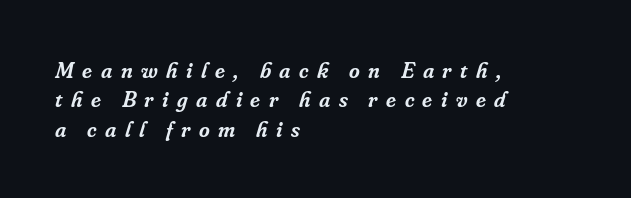
The image shows 23 px text type, italic (leaning right); set left-aligned, normal line spacing (1.28x), unusually wide letter spacing (+0.37 em), not underlined.
